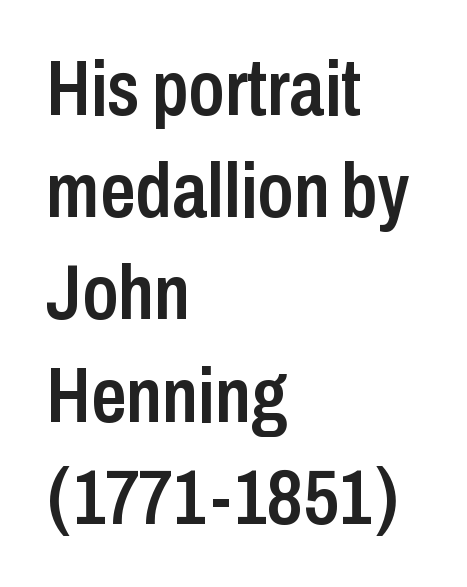
The image shows 78 px semibold, condensed sans-serif type, upright; set left-aligned, normal line spacing (1.31x), normal letter spacing, not underlined; low stroke contrast and a medium x-height.
